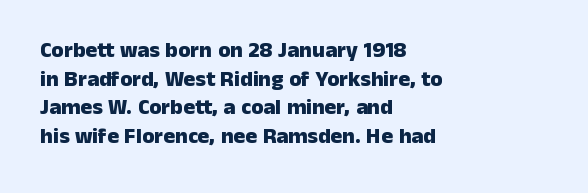
Teacher's note: observe the even left margin — that is flush-left alignment. You can tell it's not italic because the verticals are truly vertical. Words float on clear page, feet unadorned. The letterforms sit shoulder to shoulder at normal distance.
